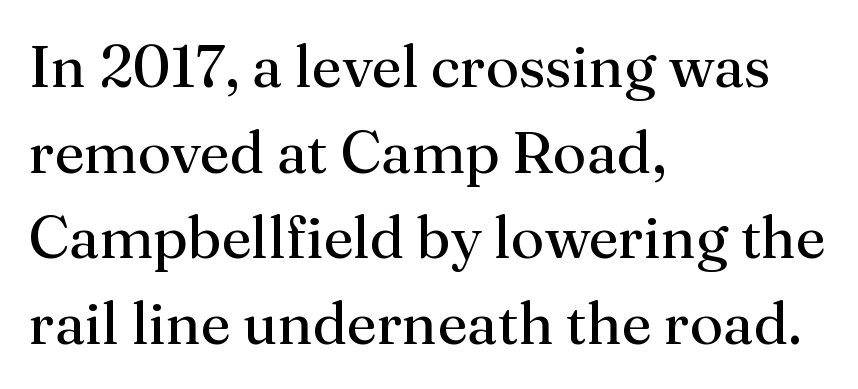
Caption: multi-line text, flush left, ragged right. Think of a printed novel: that variable character pitch is what you see here. The gaps between neighbouring characters are ordinary and unremarkable. You can tell from the footed stems that serif type was used.
